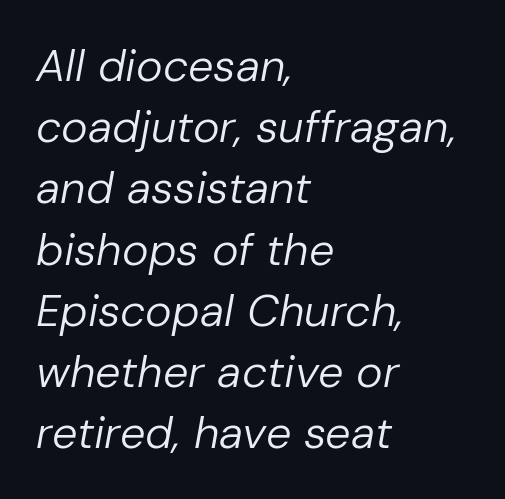
{"italic": "yes", "lean": "right", "slant_degrees": 10, "bold": "no", "weight": "regular", "width": "normal", "stroke_contrast": "low", "x_height": "medium", "monospaced": "no", "underline": "no", "align": "left", "line_spacing": "normal", "line_spacing_ratio": 1.36, "letter_spacing": "normal", "letter_spacing_em": 0.0, "glyph_px": 45}
